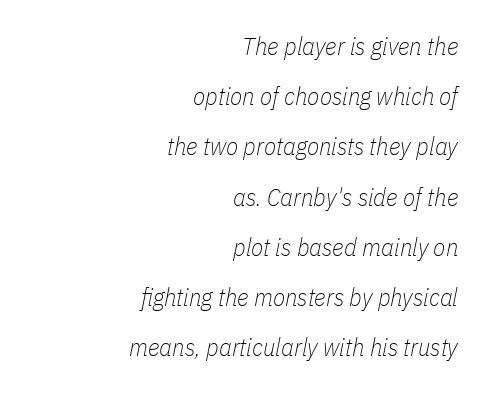
The image shows 25 px text type, italic (leaning right); set right-aligned, loose line spacing (2.01x), normal letter spacing, not underlined.
